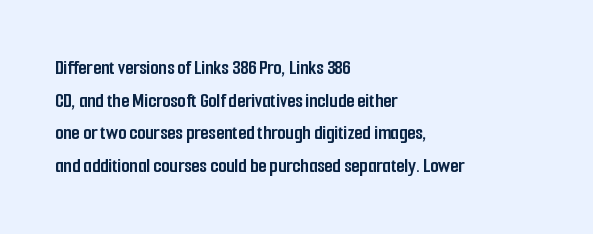
The image shows 21 px bold type, upright; set left-aligned, normal line spacing (1.55x), normal letter spacing, not underlined.
